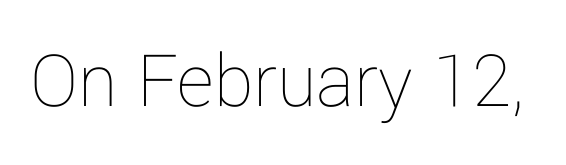
Q: Is the text bold? A: No.
Q: Is the text italic (slanted)? A: No, it is upright.
Q: Is the text underlined? A: No.
Q: Is the spacing between letters normal or unusually wide? A: Normal.
Q: Width (condensed, normal, or wide)? A: Normal.
Q: Stroke contrast? A: Low.
Q: x-height? A: Medium.
Q: Monospaced? A: No.
